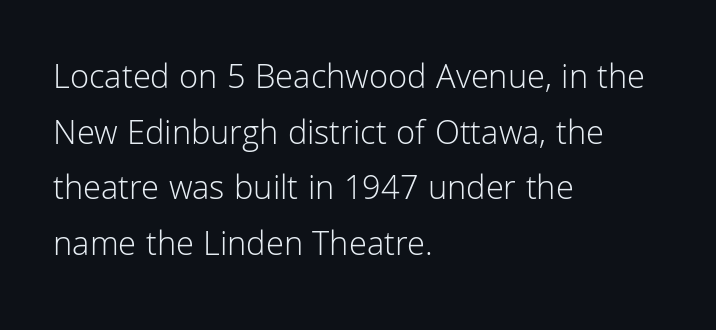
The image shows 35 px light sans-serif type, upright; set left-aligned, normal line spacing (1.59x), normal letter spacing, not underlined; low stroke contrast and a medium x-height.
